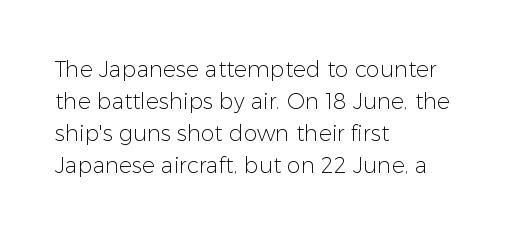
This sample uses an upright cut, with every glyph sitting square on the baseline. Check the space under the baseline: it is left empty. These lines are set flush left with a ragged right edge. Weight: not bold — regular or lighter.
